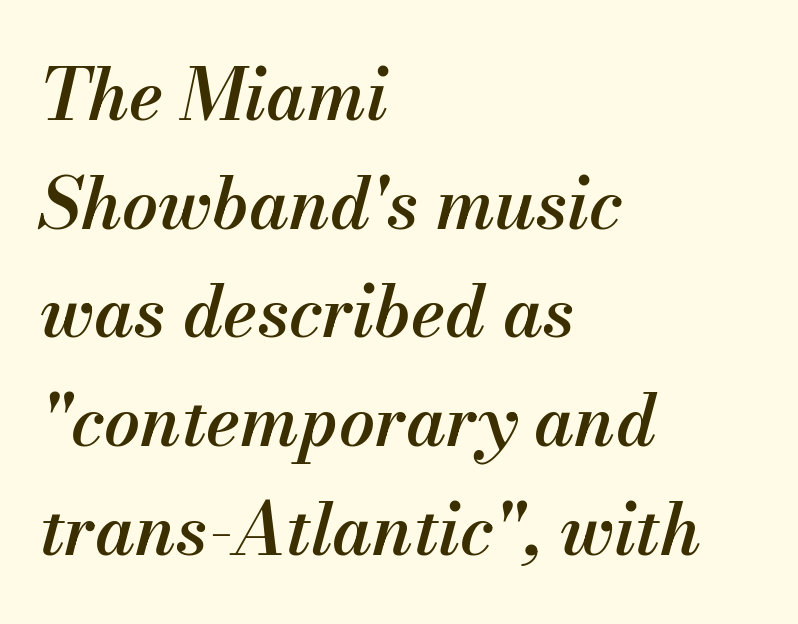
Note the varied advance widths — an 'i' is clearly narrower than an 'm'. In terms of leading, this rendering sits right in the middle. Summary of weight: moderately heavy, a semibold. The foot of each line stays bare and open.
